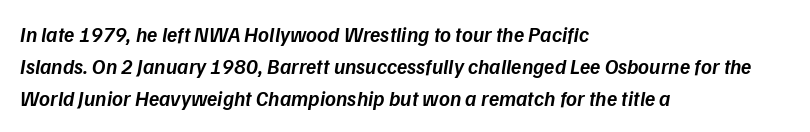
The image shows 21 px text type, italic (leaning right); set left-aligned, normal line spacing (1.53x), normal letter spacing, not underlined.
